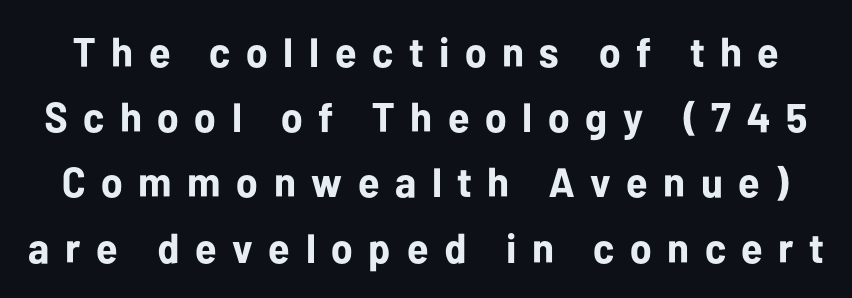
The image shows 41 px bold sans-serif type, upright; set normal line spacing (1.59x), unusually wide letter spacing (+0.38 em), not underlined; low stroke contrast and a medium x-height.
